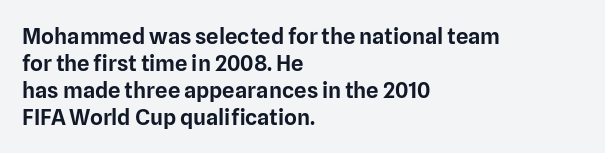
{"italic": "no", "underline": "no", "align": "left", "line_spacing_ratio": 1.22, "letter_spacing": "normal", "letter_spacing_em": 0.0, "glyph_px": 22}
